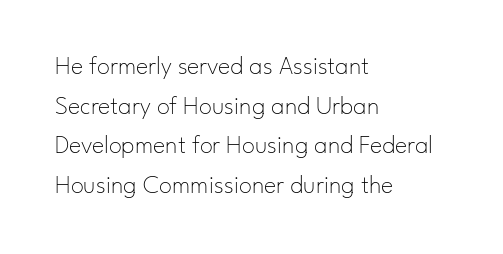
{"italic": "no", "bold": "no", "underline": "no", "align": "left", "line_spacing": "normal", "line_spacing_ratio": 1.52, "letter_spacing": "normal", "letter_spacing_em": 0.0, "glyph_px": 26}
